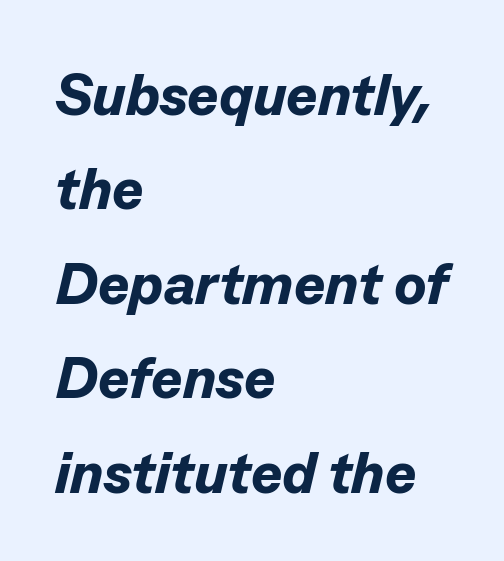
Q: Is the text bold? A: Yes.
Q: Is the text italic (slanted)? A: Yes, it leans right by about 13 degrees.
Q: Is the text underlined? A: No.
Q: How is the paragraph aligned? A: Left-aligned.
Q: Is the spacing between letters normal or unusually wide? A: Normal.
Q: Is the spacing between lines tight, normal or loose? A: Normal.
Q: Width (condensed, normal, or wide)? A: Normal.
Q: Stroke contrast? A: Low.
Q: x-height? A: Medium.
Q: Monospaced? A: No.
